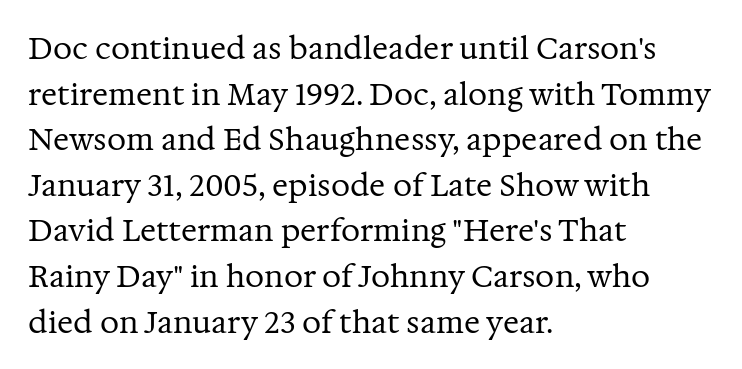
The image shows 30 px regular-weight serif type, upright; set left-aligned, normal line spacing (1.52x), normal letter spacing, not underlined; medium stroke contrast and a medium x-height.
